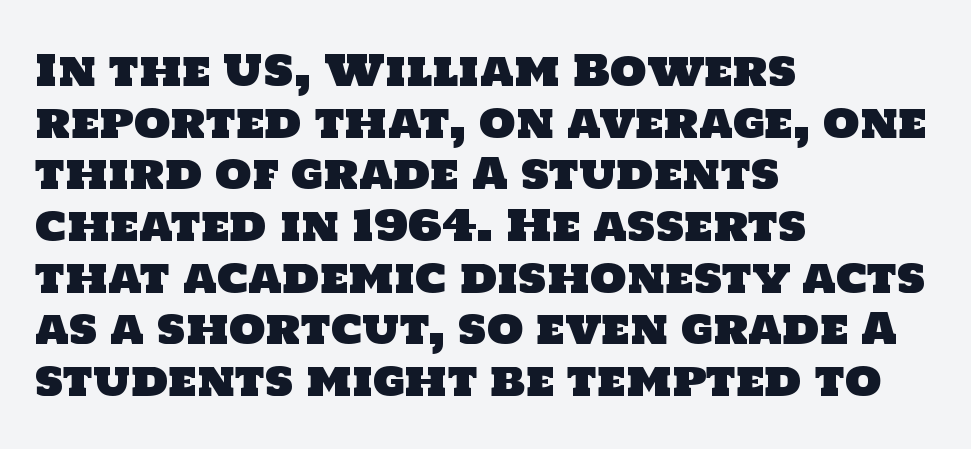
{"serif": "no", "width": "normal", "stroke_contrast": "low", "x_height": "large", "monospaced": "no", "underline": "no", "align": "left", "line_spacing_ratio": 1.23, "letter_spacing": "normal", "letter_spacing_em": 0.0, "glyph_px": 42}
